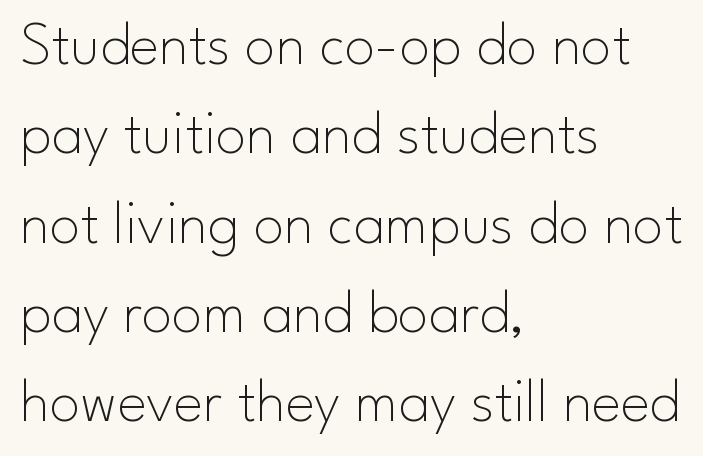
The image shows 62 px thin sans-serif type, upright; set left-aligned, normal line spacing (1.44x), normal letter spacing, not underlined; low stroke contrast and a small x-height.
